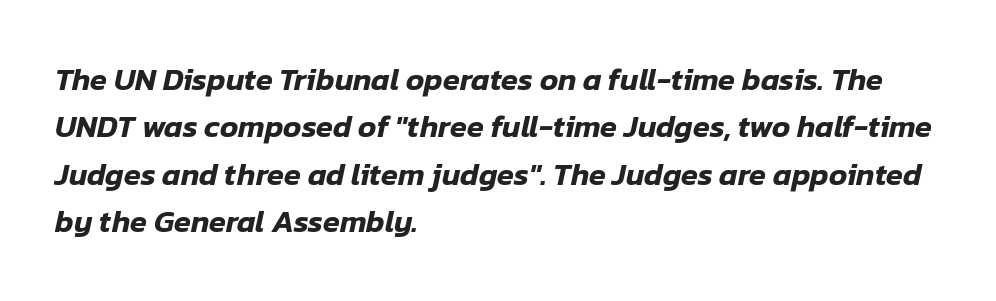
The image shows 31 px text type, italic (leaning right); set left-aligned, normal line spacing (1.53x), normal letter spacing, not underlined; low stroke contrast and a medium x-height.
